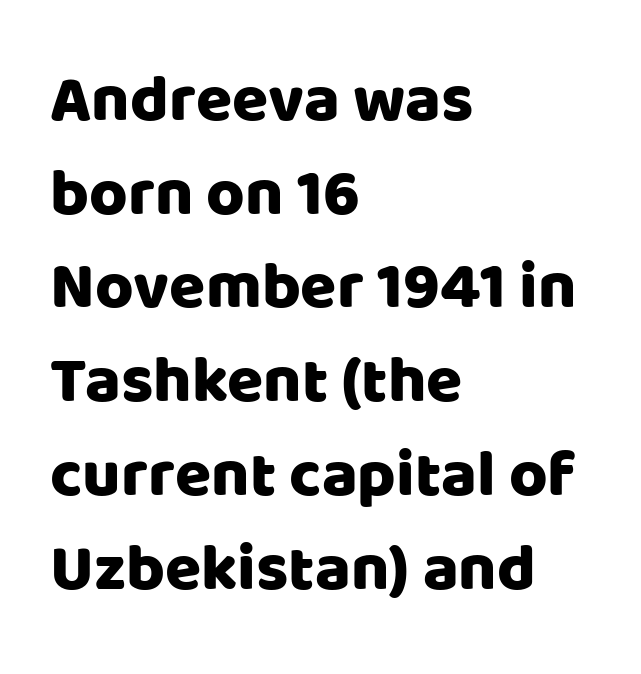
{"serif": "no", "italic": "no", "width": "normal", "stroke_contrast": "low", "x_height": "large", "monospaced": "no", "underline": "no", "align": "left", "line_spacing": "normal", "line_spacing_ratio": 1.42, "letter_spacing": "normal", "letter_spacing_em": 0.0, "glyph_px": 66}
